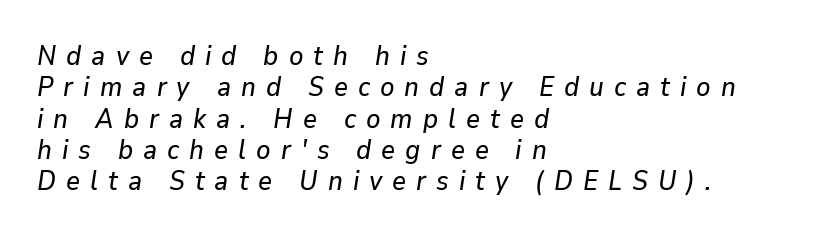
Q: Is the text italic (slanted)? A: Yes, it leans right by about 9 degrees.
Q: Is the text underlined? A: No.
Q: How is the paragraph aligned? A: Left-aligned.
Q: Is the spacing between letters normal or unusually wide? A: Unusually wide.
